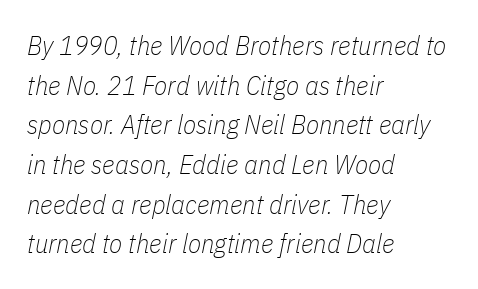
Q: Is the text bold? A: No.
Q: Is the text italic (slanted)? A: Yes, it leans right by about 11 degrees.
Q: Is the text underlined? A: No.
Q: How is the paragraph aligned? A: Left-aligned.
Q: Is the spacing between letters normal or unusually wide? A: Normal.
Q: Is the spacing between lines tight, normal or loose? A: Normal.
